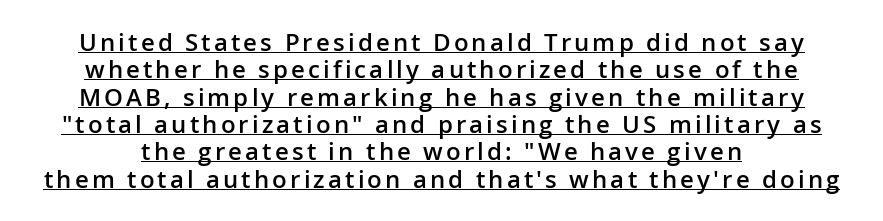
{"italic": "no", "bold": "semi", "underline": "yes", "line_spacing": "tight", "line_spacing_ratio": 1.14, "glyph_px": 24}
